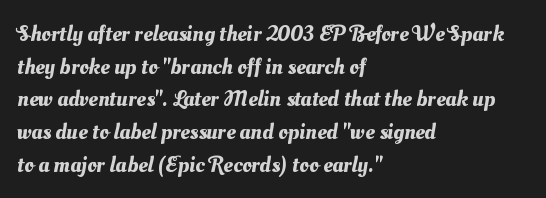
Is the block centered? No — it sits flush against the left margin. Check under the words: just untouched page. What's the leading like? Ordinary, nothing unusual. Inter-character spacing is left at the font's built-in metrics.
